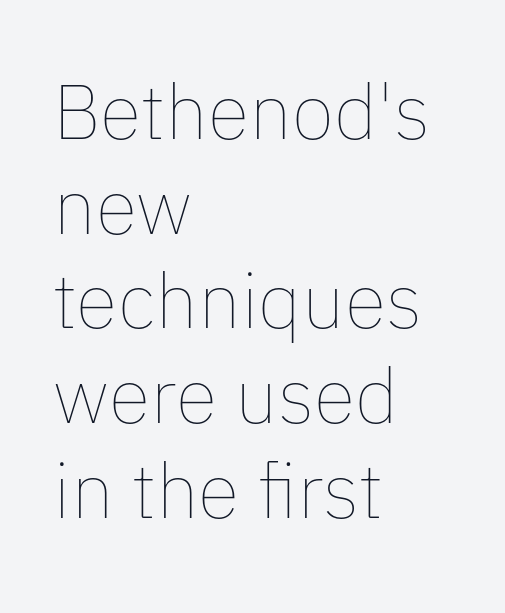
{"italic": "no", "bold": "no", "weight": "thin", "width": "normal", "stroke_contrast": "low", "x_height": "medium", "monospaced": "no", "underline": "no", "align": "left", "line_spacing_ratio": 1.23, "letter_spacing": "normal", "letter_spacing_em": 0.0, "glyph_px": 77}
